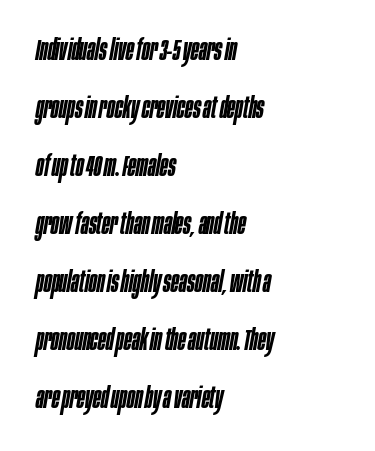
Q: Is the text bold? A: Semi-bold.
Q: Is the text italic (slanted)? A: Yes, it leans right by about 10 degrees.
Q: Is the text underlined? A: No.
Q: How is the paragraph aligned? A: Left-aligned.
Q: Is the spacing between letters normal or unusually wide? A: Normal.
Q: Is the spacing between lines tight, normal or loose? A: Loose.
Q: Width (condensed, normal, or wide)? A: Condensed.
Q: Stroke contrast? A: Low.
Q: x-height? A: Large.
Q: Monospaced? A: No.
